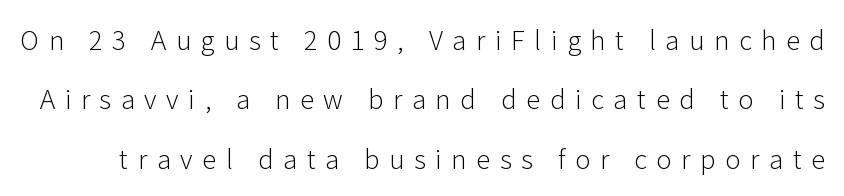
The image shows 26 px text type, upright; set loose line spacing (2.28x), unusually wide letter spacing (+0.37 em), not underlined.
